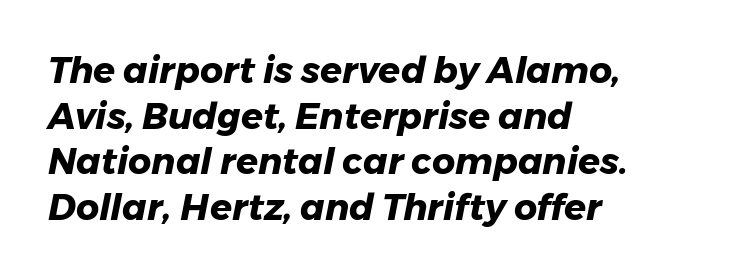
The image shows 36 px heavy type, italic (leaning right); set left-aligned, normal line spacing (1.27x), normal letter spacing, not underlined; low stroke contrast and a medium x-height.
